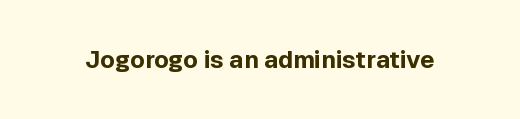
The image shows 24 px bold type, upright; set normal letter spacing, not underlined.
